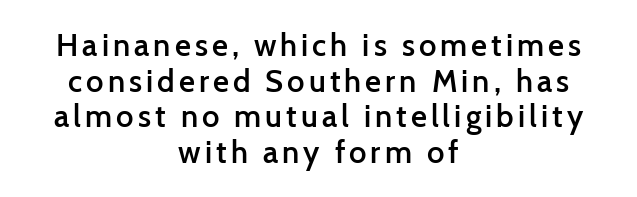
The image shows 31 px semibold sans-serif type, upright; set centered, tight line spacing (1.15x), not underlined; low stroke contrast and a medium x-height.
